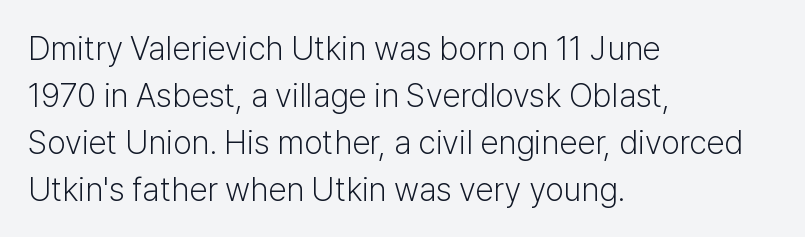
{"serif": "no", "italic": "no", "bold": "no", "weight": "light", "width": "normal", "stroke_contrast": "low", "x_height": "medium", "monospaced": "no", "underline": "no", "align": "left", "line_spacing": "normal", "line_spacing_ratio": 1.42, "letter_spacing": "normal", "letter_spacing_em": 0.0, "glyph_px": 33}
